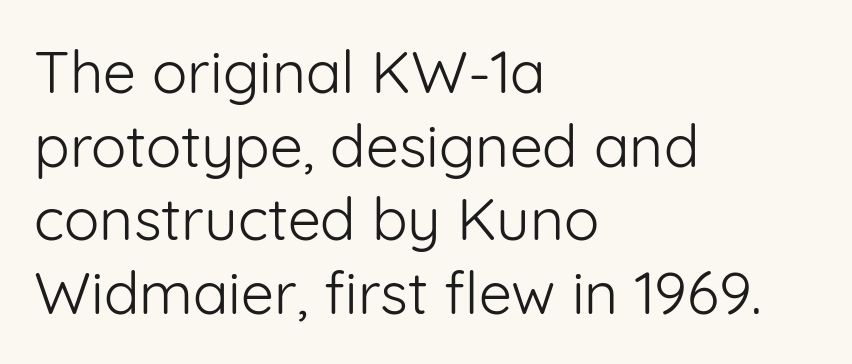
{"serif": "no", "italic": "no", "bold": "no", "weight": "light", "width": "normal", "stroke_contrast": "low", "x_height": "medium", "monospaced": "no", "underline": "no", "align": "left", "line_spacing": "normal", "line_spacing_ratio": 1.25, "letter_spacing": "normal", "letter_spacing_em": 0.0, "glyph_px": 59}
